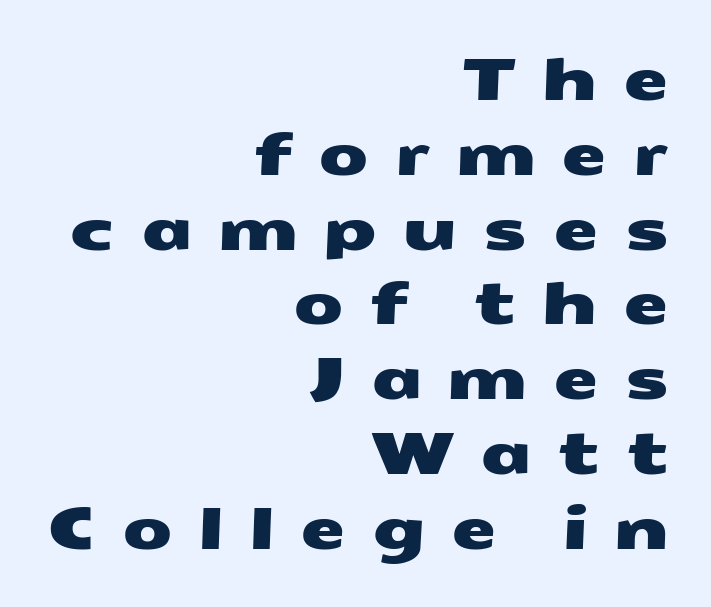
The image shows 58 px wide sans-serif type; set right-aligned, normal line spacing (1.29x), unusually wide letter spacing (+0.44 em), not underlined; medium stroke contrast and a medium x-height.
